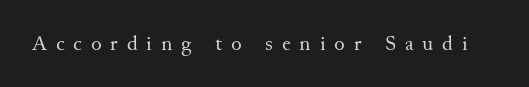
The image shows 22 px text type, upright; set unusually wide letter spacing (+0.4 em), not underlined.
